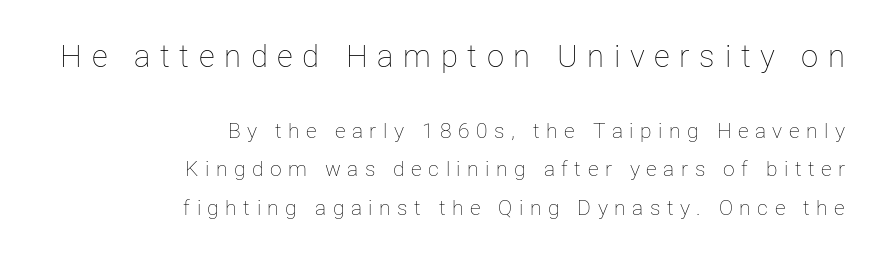
The image shows 31 px thin type, upright; set right-aligned, line spacing 1.84x, unusually wide letter spacing (+0.31 em), not underlined; the first (top) block is 1.48x larger; low stroke contrast and a medium x-height.
